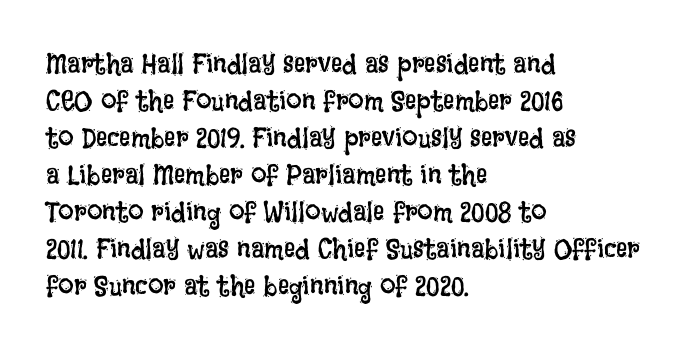
Compared with a typical body face, this is equally light or lighter still. Character widths vary here, with narrow letters taking less room than wide ones. Alignment: flush left. In terms of leading, this rendering sits right in the middle.
